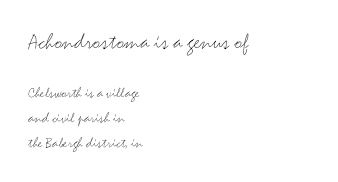
{"bold": "no", "underline": "no", "align": "left", "line_spacing": "normal", "line_spacing_ratio": 1.65, "letter_spacing": "normal", "letter_spacing_em": 0.0, "larger_block": "first", "size_ratio": 1.53, "glyph_px": 23}
